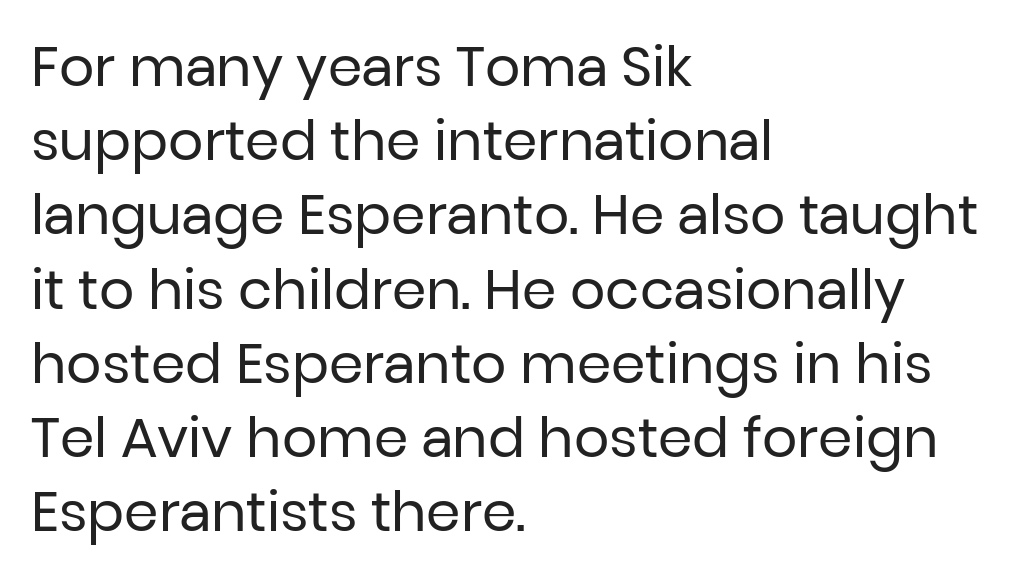
The image shows 55 px regular-weight sans-serif type, upright; set left-aligned, normal line spacing (1.35x), normal letter spacing, not underlined; low stroke contrast and a medium x-height.
